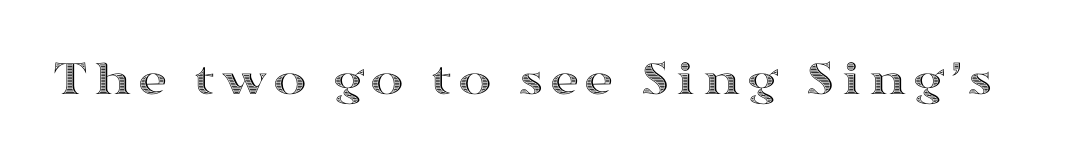
{"italic": "no", "width": "wide", "x_height": "medium", "monospaced": "no", "underline": "no", "glyph_px": 51}
